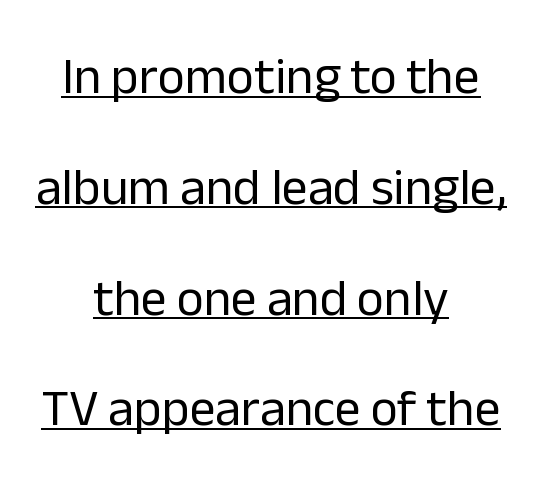
Q: Is the text bold? A: No.
Q: Is the text italic (slanted)? A: No, it is upright.
Q: Is the typeface a serif or a sans-serif typeface? A: Sans-serif.
Q: Is the text underlined? A: Yes.
Q: How is the paragraph aligned? A: Centered.
Q: Is the spacing between letters normal or unusually wide? A: Normal.
Q: Is the spacing between lines tight, normal or loose? A: Loose.
Q: Width (condensed, normal, or wide)? A: Normal.
Q: Stroke contrast? A: Low.
Q: x-height? A: Medium.
Q: Monospaced? A: No.
